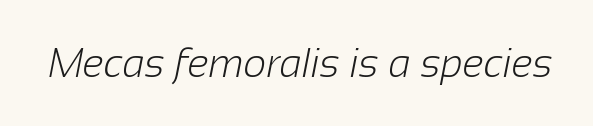
The image shows 40 px light sans-serif type; set normal letter spacing, not underlined; low stroke contrast and a medium x-height.
